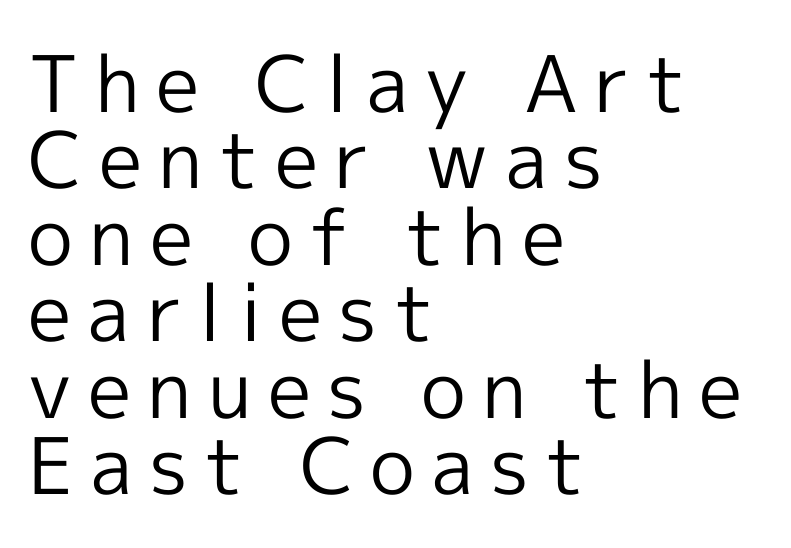
{"serif": "no", "italic": "no", "bold": "no", "weight": "regular", "width": "normal", "x_height": "medium", "monospaced": "no", "underline": "no", "align": "left", "line_spacing": "tight", "line_spacing_ratio": 0.98, "letter_spacing": "wide", "letter_spacing_em": 0.21, "glyph_px": 78}
